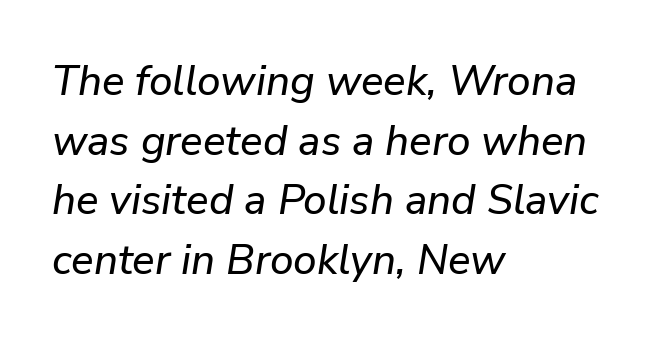
{"italic": "yes", "lean": "right", "slant_degrees": 9, "width": "normal", "stroke_contrast": "low", "x_height": "medium", "monospaced": "no", "underline": "no", "align": "left", "line_spacing": "normal", "line_spacing_ratio": 1.42, "letter_spacing": "normal", "letter_spacing_em": 0.0, "glyph_px": 42}
